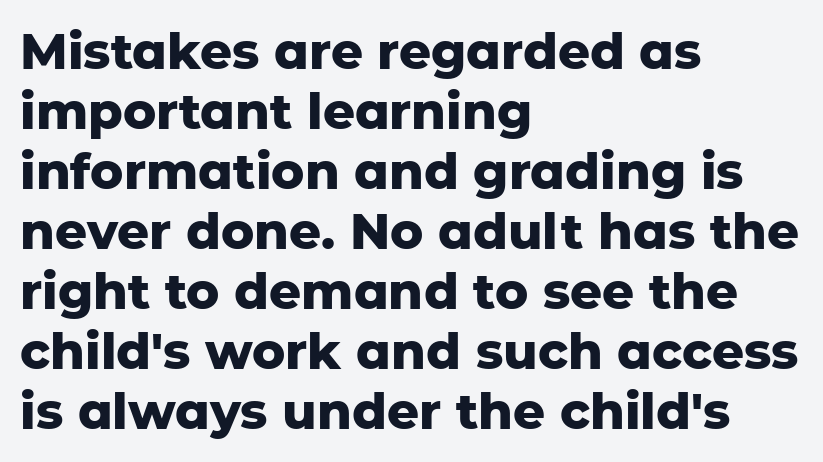
Q: Is the text bold? A: Yes.
Q: Is the text italic (slanted)? A: No, it is upright.
Q: Is the typeface a serif or a sans-serif typeface? A: Sans-serif.
Q: Is the text underlined? A: No.
Q: How is the paragraph aligned? A: Left-aligned.
Q: Is the spacing between letters normal or unusually wide? A: Normal.
Q: Width (condensed, normal, or wide)? A: Normal.
Q: Stroke contrast? A: Low.
Q: x-height? A: Medium.
Q: Monospaced? A: No.
